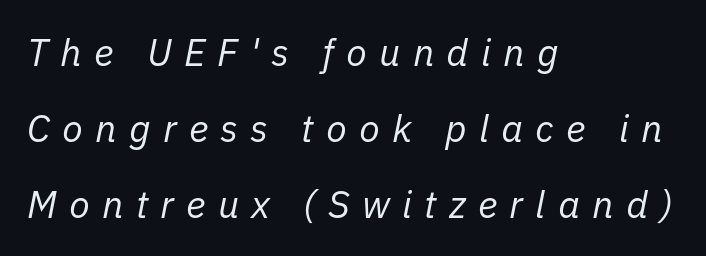
Q: Is the text bold? A: No.
Q: Is the text italic (slanted)? A: Yes, it leans right by about 11 degrees.
Q: Is the text underlined? A: No.
Q: How is the paragraph aligned? A: Left-aligned.
Q: Is the spacing between letters normal or unusually wide? A: Unusually wide.
Q: Is the spacing between lines tight, normal or loose? A: Loose.
Q: Width (condensed, normal, or wide)? A: Normal.
Q: Stroke contrast? A: Low.
Q: x-height? A: Medium.
Q: Monospaced? A: No.
